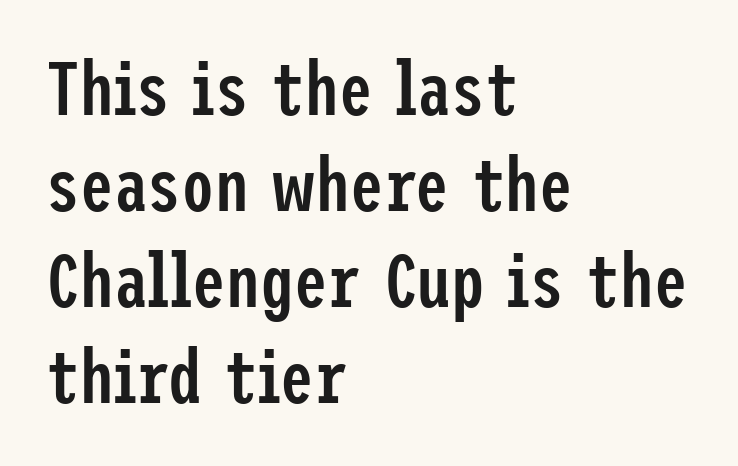
Q: Is the text bold? A: Semi-bold.
Q: Is the text italic (slanted)? A: No, it is upright.
Q: Is the typeface a serif or a sans-serif typeface? A: Sans-serif.
Q: Is the text underlined? A: No.
Q: How is the paragraph aligned? A: Left-aligned.
Q: Is the spacing between letters normal or unusually wide? A: Normal.
Q: Is the spacing between lines tight, normal or loose? A: Normal.
Q: Width (condensed, normal, or wide)? A: Condensed.
Q: Stroke contrast? A: Low.
Q: x-height? A: Medium.
